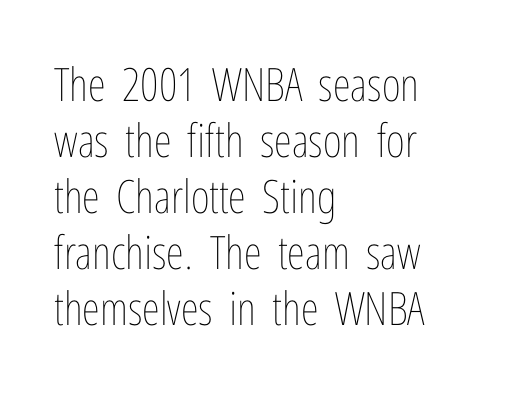
Q: Is the text bold? A: No.
Q: Is the text italic (slanted)? A: No, it is upright.
Q: Is the text underlined? A: No.
Q: How is the paragraph aligned? A: Left-aligned.
Q: Is the spacing between letters normal or unusually wide? A: Normal.
Q: Width (condensed, normal, or wide)? A: Condensed.
Q: Stroke contrast? A: Low.
Q: x-height? A: Medium.
Q: Monospaced? A: No.
